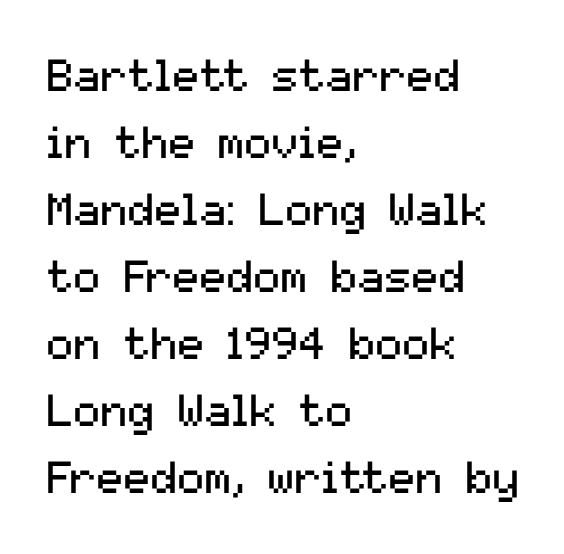
These lines are set flush left with a ragged right edge. Note the varied advance widths — an 'i' is clearly narrower than an 'm'. Has an underline been added? It has not. Summary of vertical rhythm: regular, with standard interline spacing.
